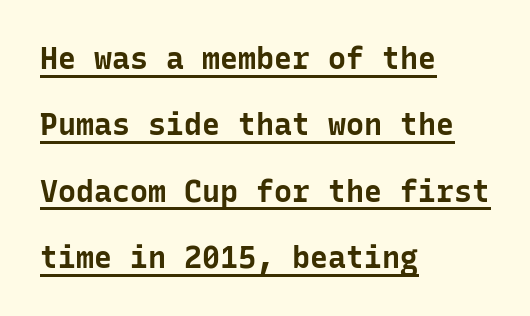
The image shows 30 px bold sans-serif type, upright, monospaced; set left-aligned, loose line spacing (2.21x), normal letter spacing, underlined; low stroke contrast and a medium x-height.
